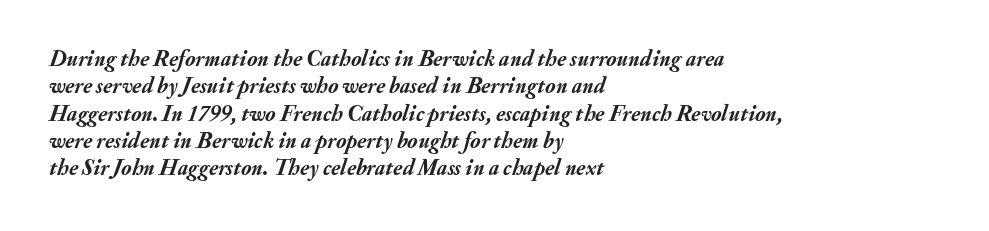
Q: Is the text bold? A: Yes.
Q: Is the text italic (slanted)? A: Yes, it leans right by about 20 degrees.
Q: Is the text underlined? A: No.
Q: How is the paragraph aligned? A: Left-aligned.
Q: Is the spacing between letters normal or unusually wide? A: Normal.
